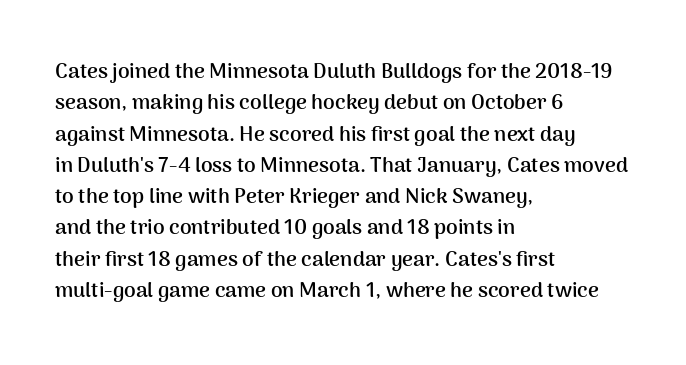
Q: Is the text bold? A: Yes.
Q: Is the text italic (slanted)? A: No, it is upright.
Q: Is the text underlined? A: No.
Q: How is the paragraph aligned? A: Left-aligned.
Q: Is the spacing between letters normal or unusually wide? A: Normal.
Q: Is the spacing between lines tight, normal or loose? A: Normal.
